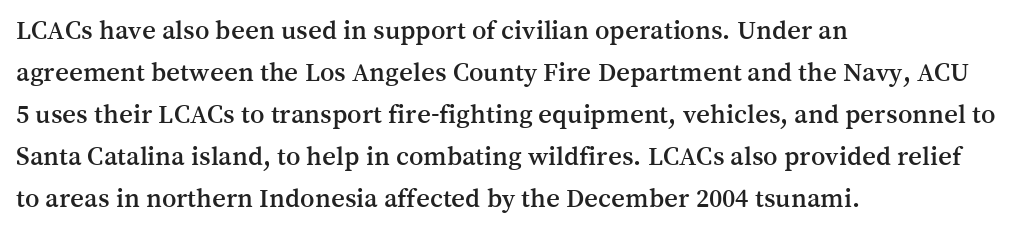
Q: Is the text italic (slanted)? A: No, it is upright.
Q: Is the text underlined? A: No.
Q: How is the paragraph aligned? A: Left-aligned.
Q: Is the spacing between letters normal or unusually wide? A: Normal.
Q: Is the spacing between lines tight, normal or loose? A: Normal.
